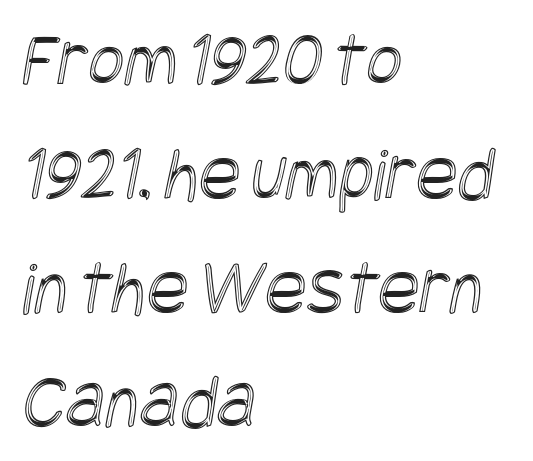
The image shows 78 px condensed type; set left-aligned, normal line spacing (1.46x), normal letter spacing, not underlined; a large x-height.
